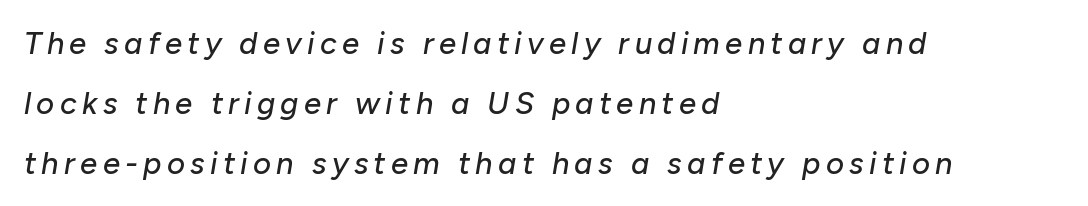
{"italic": "yes", "lean": "right", "slant_degrees": 10, "width": "normal", "stroke_contrast": "low", "x_height": "medium", "monospaced": "no", "underline": "no", "align": "left", "line_spacing": "loose", "line_spacing_ratio": 1.93, "glyph_px": 31}
